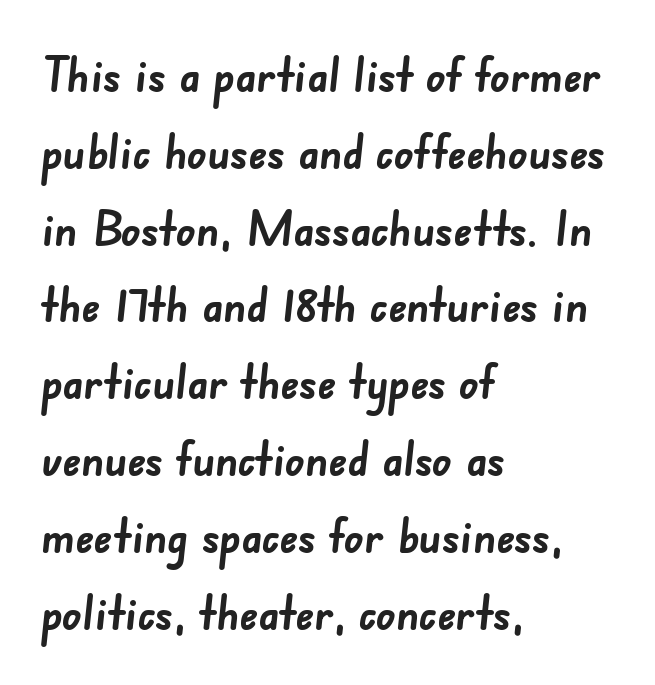
{"serif": "no", "bold": "yes", "weight": "semibold", "width": "normal", "stroke_contrast": "low", "x_height": "small", "monospaced": "no", "underline": "no", "align": "left", "line_spacing": "normal", "line_spacing_ratio": 1.6, "letter_spacing": "normal", "letter_spacing_em": 0.0, "glyph_px": 48}
